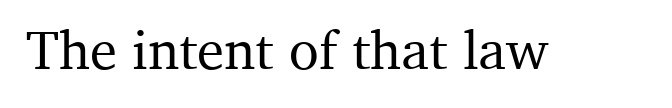
A typesetter would call this proportional, since set widths differ per character. The line texture is even and compact thanks to regular tracking. Does the lettering tilt? It doesn't — this is upright. The baseline area is clear. The type family on display is of the serif kind.
